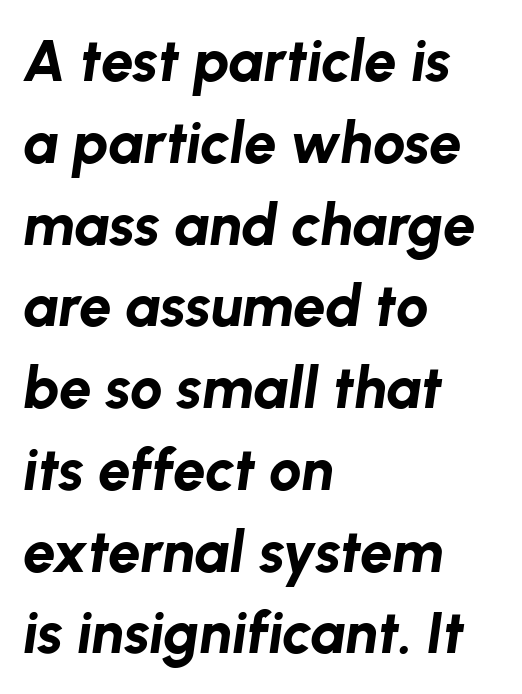
Q: Is the text bold? A: Yes.
Q: Is the text italic (slanted)? A: Yes, it leans right by about 8 degrees.
Q: Is the text underlined? A: No.
Q: How is the paragraph aligned? A: Left-aligned.
Q: Is the spacing between letters normal or unusually wide? A: Normal.
Q: Is the spacing between lines tight, normal or loose? A: Normal.
Q: Width (condensed, normal, or wide)? A: Normal.
Q: Stroke contrast? A: Low.
Q: x-height? A: Medium.
Q: Monospaced? A: No.
